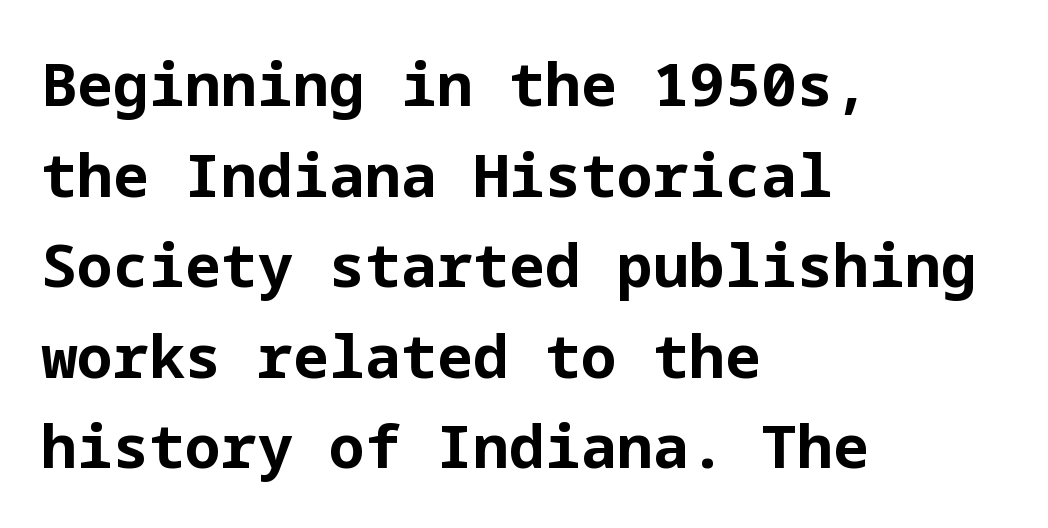
The image shows 60 px bold sans-serif type, upright; set left-aligned, normal line spacing (1.51x), normal letter spacing, not underlined; low stroke contrast and a medium x-height.
